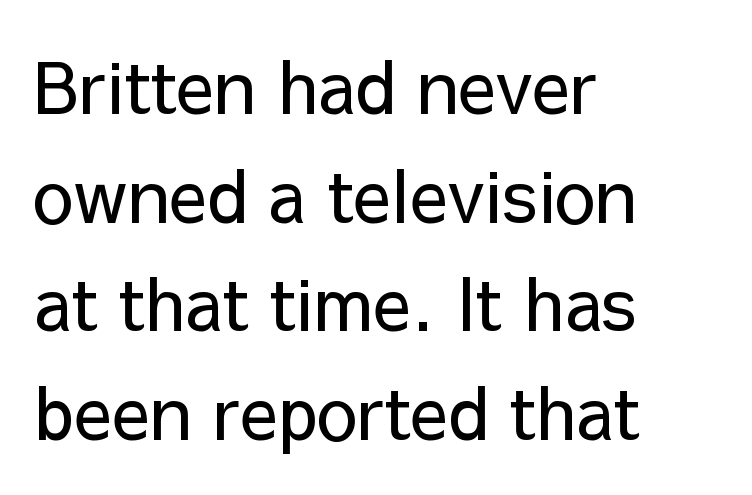
Q: Is the text bold? A: No.
Q: Is the text italic (slanted)? A: No, it is upright.
Q: Is the typeface a serif or a sans-serif typeface? A: Sans-serif.
Q: Is the text underlined? A: No.
Q: How is the paragraph aligned? A: Left-aligned.
Q: Is the spacing between letters normal or unusually wide? A: Normal.
Q: Is the spacing between lines tight, normal or loose? A: Normal.
Q: Width (condensed, normal, or wide)? A: Normal.
Q: Stroke contrast? A: Low.
Q: x-height? A: Medium.
Q: Monospaced? A: No.
